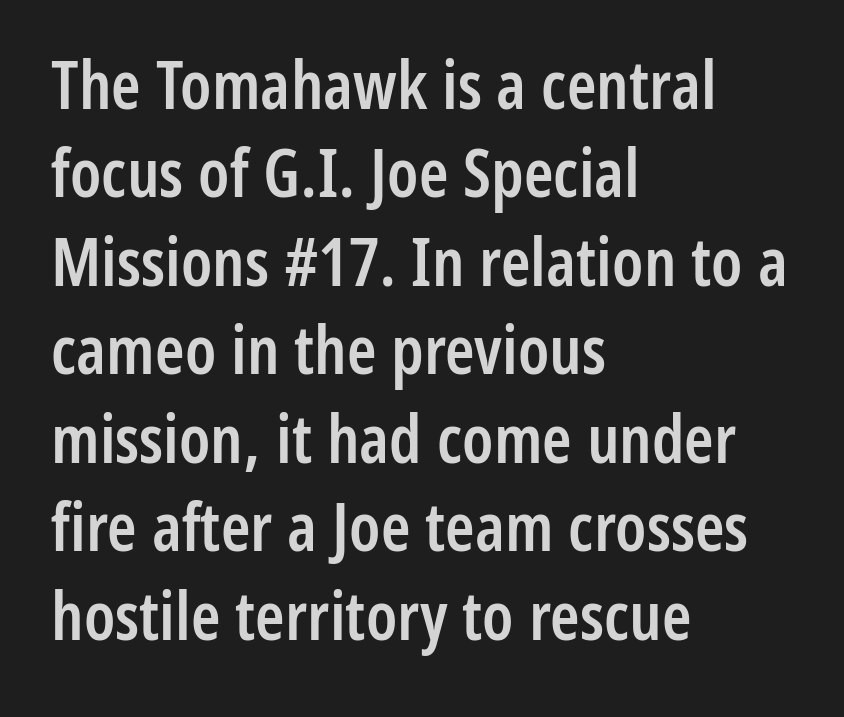
Q: Is the text bold? A: Semi-bold.
Q: Is the text italic (slanted)? A: No, it is upright.
Q: Is the typeface a serif or a sans-serif typeface? A: Sans-serif.
Q: Is the text underlined? A: No.
Q: How is the paragraph aligned? A: Left-aligned.
Q: Is the spacing between letters normal or unusually wide? A: Normal.
Q: Is the spacing between lines tight, normal or loose? A: Normal.
Q: Width (condensed, normal, or wide)? A: Condensed.
Q: Stroke contrast? A: Low.
Q: x-height? A: Medium.
Q: Monospaced? A: No.
